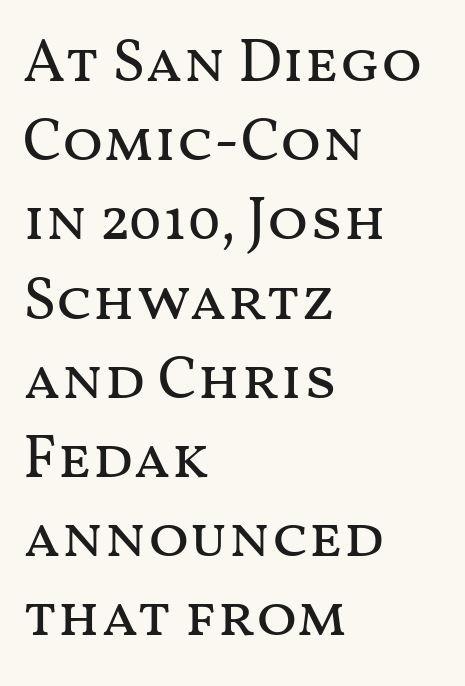
The image shows 60 px regular-weight, wide type, upright; set left-aligned, normal line spacing (1.32x), normal letter spacing, not underlined; medium stroke contrast and a medium x-height.
